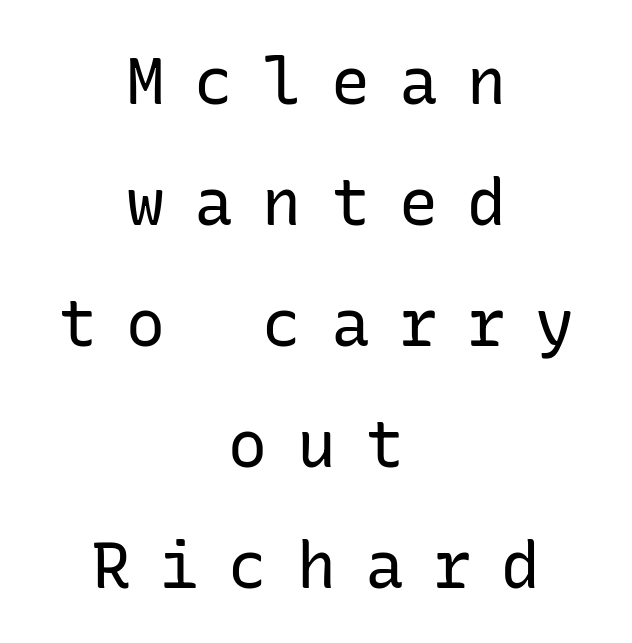
The image shows 65 px regular-weight sans-serif type, upright; set centered, line spacing 1.86x, unusually wide letter spacing (+0.45 em), not underlined; low stroke contrast and a medium x-height.
